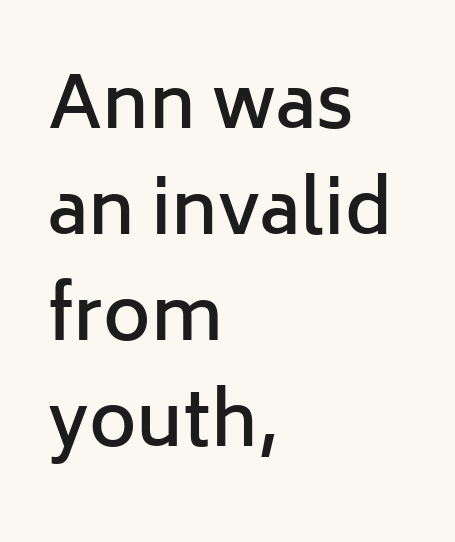
Any mark beneath the type? The region is blank. A classic flush-left, rag-right setting is used for this passage. The letterforms sit shoulder to shoulder at normal distance. Evenly set lines give the paragraph a standard silhouette. Character widths vary here, with narrow letters taking less room than wide ones. In terms of letterform style, serifs are entirely absent.
